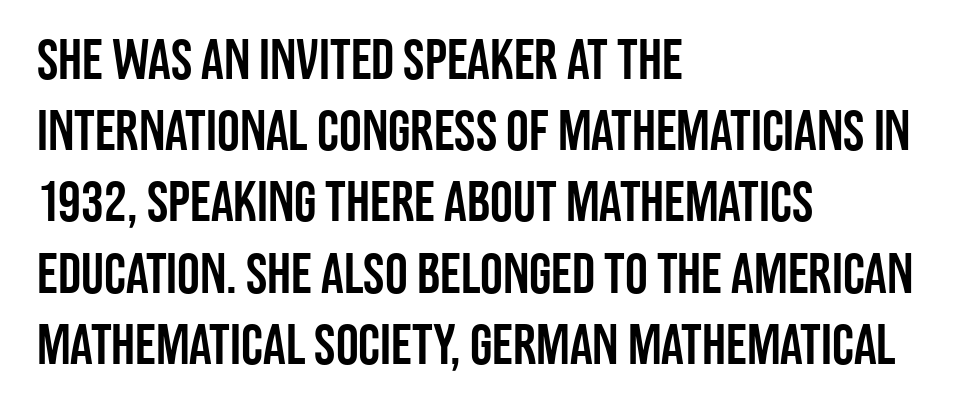
{"serif": "no", "italic": "no", "width": "condensed", "stroke_contrast": "low", "x_height": "large", "monospaced": "no", "underline": "no", "align": "left", "line_spacing": "normal", "line_spacing_ratio": 1.25, "letter_spacing": "normal", "letter_spacing_em": 0.0, "glyph_px": 57}
